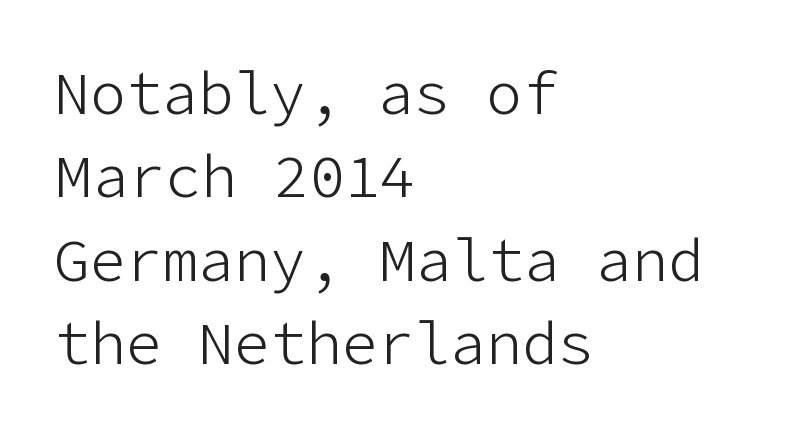
{"serif": "no", "italic": "no", "bold": "no", "weight": "light", "width": "normal", "stroke_contrast": "low", "x_height": "medium", "underline": "no", "align": "left", "line_spacing": "normal", "line_spacing_ratio": 1.39, "letter_spacing": "normal", "letter_spacing_em": 0.0, "glyph_px": 60}
